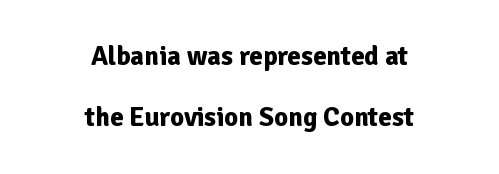
The horizontal fit of the characters is conventional and even. Words float on clear page, feet unadorned. Reading down the column, the eye jumps a long way to each next line. The letters stand upright; this is a roman face.
